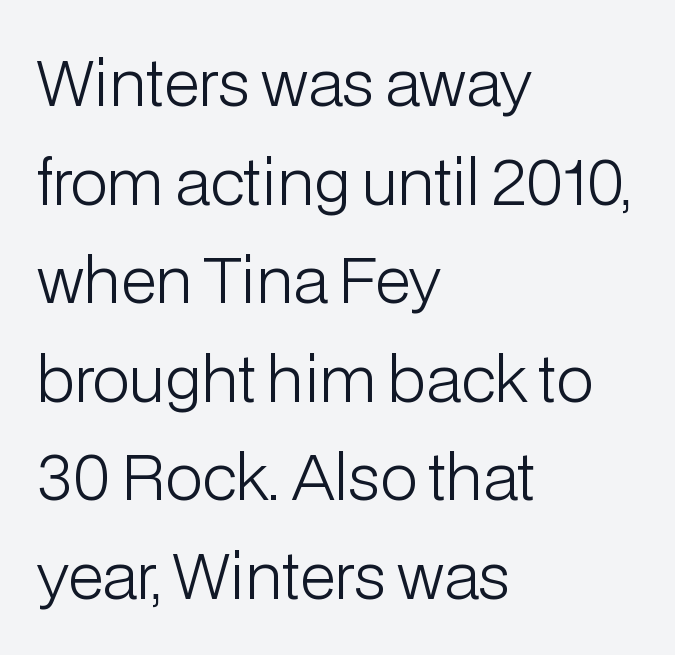
Q: Is the text bold? A: No.
Q: Is the text italic (slanted)? A: No, it is upright.
Q: Is the typeface a serif or a sans-serif typeface? A: Sans-serif.
Q: Is the text underlined? A: No.
Q: How is the paragraph aligned? A: Left-aligned.
Q: Is the spacing between letters normal or unusually wide? A: Normal.
Q: Is the spacing between lines tight, normal or loose? A: Normal.
Q: Width (condensed, normal, or wide)? A: Normal.
Q: Stroke contrast? A: Low.
Q: x-height? A: Medium.
Q: Monospaced? A: No.
